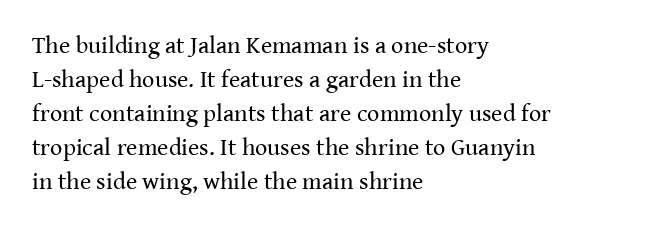
Q: Is the text bold? A: No.
Q: Is the text italic (slanted)? A: No, it is upright.
Q: Is the text underlined? A: No.
Q: How is the paragraph aligned? A: Left-aligned.
Q: Is the spacing between letters normal or unusually wide? A: Normal.
Q: Is the spacing between lines tight, normal or loose? A: Normal.
